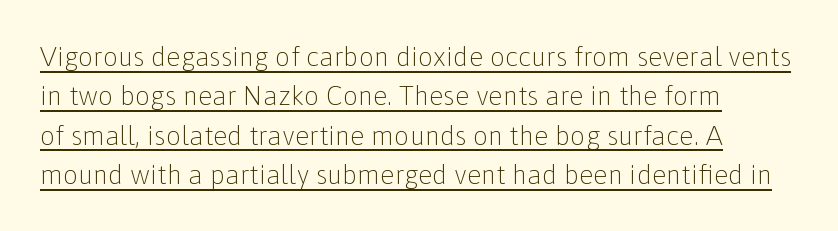
{"italic": "no", "bold": "no", "underline": "yes", "align": "left", "line_spacing": "normal", "line_spacing_ratio": 1.46, "letter_spacing": "normal", "letter_spacing_em": 0.0, "glyph_px": 27}
